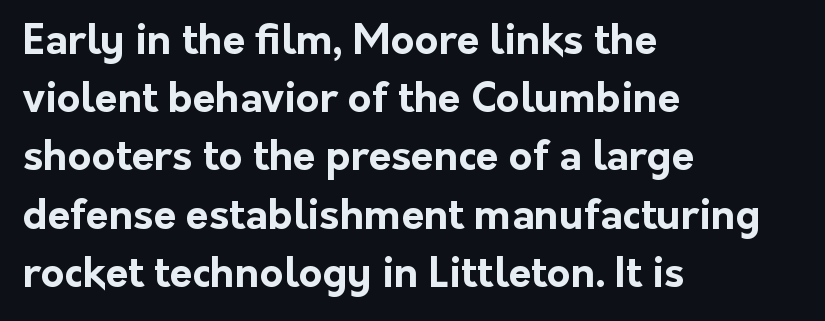
The image shows 41 px bold sans-serif type, upright; set left-aligned, normal line spacing (1.42x), normal letter spacing, not underlined; low stroke contrast and a medium x-height.
